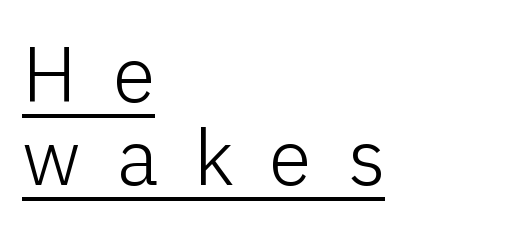
Q: Is the text bold? A: No.
Q: Is the text italic (slanted)? A: No, it is upright.
Q: Is the typeface a serif or a sans-serif typeface? A: Sans-serif.
Q: Is the text underlined? A: Yes.
Q: How is the paragraph aligned? A: Left-aligned.
Q: Is the spacing between letters normal or unusually wide? A: Unusually wide.
Q: Is the spacing between lines tight, normal or loose? A: Tight.
Q: Width (condensed, normal, or wide)? A: Normal.
Q: Stroke contrast? A: Low.
Q: x-height? A: Medium.
Q: Monospaced? A: No.
